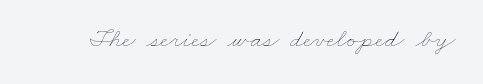
Q: Is the text bold? A: No.
Q: Is the text underlined? A: No.
Q: Is the spacing between letters normal or unusually wide? A: Normal.
